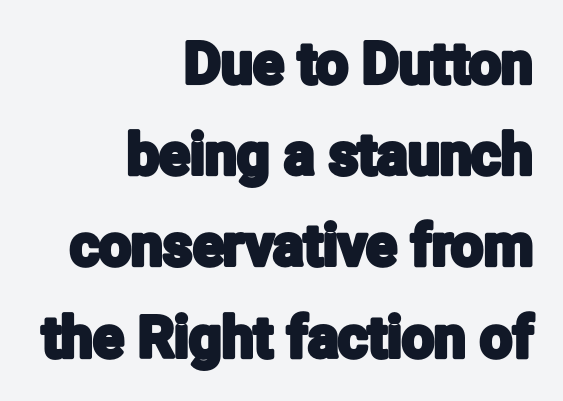
The image shows 57 px condensed sans-serif type, upright; set right-aligned, normal line spacing (1.6x), normal letter spacing, not underlined; low stroke contrast and a medium x-height.
